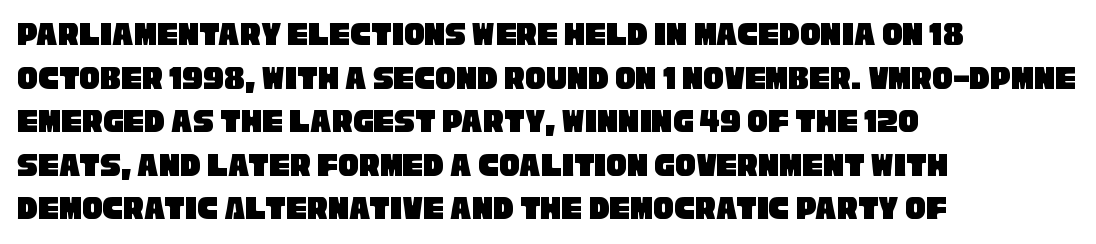
Q: Is the typeface a serif or a sans-serif typeface? A: Sans-serif.
Q: Is the text underlined? A: No.
Q: How is the paragraph aligned? A: Left-aligned.
Q: Is the spacing between letters normal or unusually wide? A: Normal.
Q: Is the spacing between lines tight, normal or loose? A: Normal.
Q: Width (condensed, normal, or wide)? A: Condensed.
Q: Stroke contrast? A: Low.
Q: x-height? A: Large.
Q: Monospaced? A: No.
